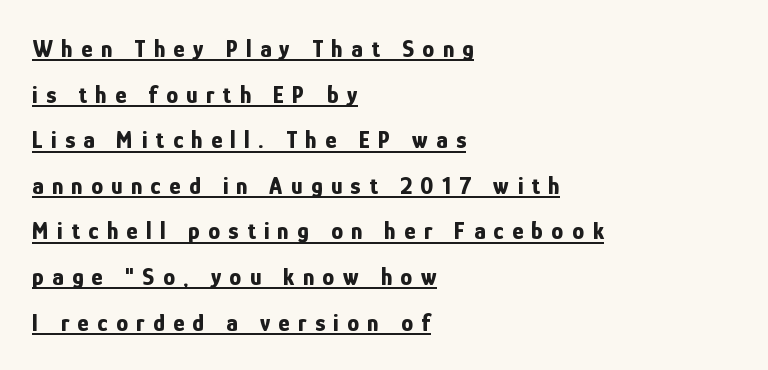
Tracking here is generous; glyphs stand well apart from one another. This sample carries an underscore along the baseline area. The passage is arranged the way most books set body copy — flush left. Leading: increased.
